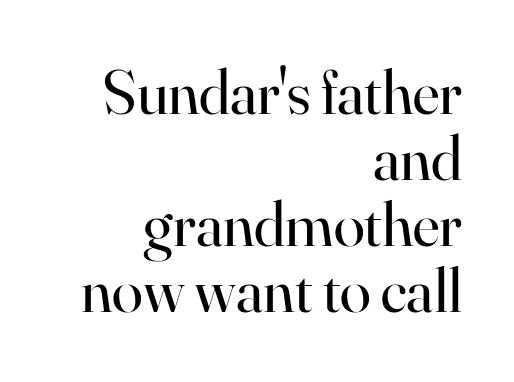
{"serif": "yes", "italic": "no", "bold": "no", "weight": "regular", "width": "normal", "stroke_contrast": "high", "x_height": "small", "monospaced": "no", "underline": "no", "align": "right", "line_spacing": "tight", "line_spacing_ratio": 1.05, "letter_spacing": "normal", "letter_spacing_em": 0.0, "glyph_px": 63}
